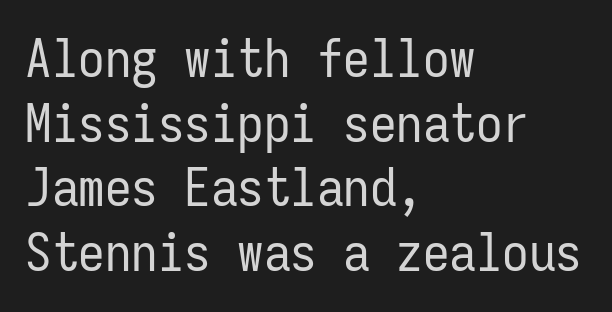
{"serif": "no", "italic": "no", "bold": "no", "weight": "regular", "width": "condensed", "stroke_contrast": "low", "x_height": "medium", "monospaced": "yes", "underline": "no", "align": "left", "line_spacing_ratio": 1.22, "letter_spacing": "normal", "letter_spacing_em": 0.0, "glyph_px": 53}
